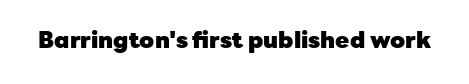
Q: Is the text bold? A: Yes.
Q: Is the text italic (slanted)? A: No, it is upright.
Q: Is the text underlined? A: No.
Q: Is the spacing between letters normal or unusually wide? A: Normal.
